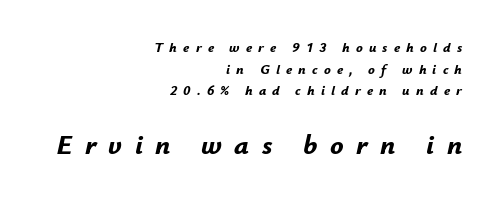
The image shows 28 px bold type, italic (leaning right); set right-aligned, normal line spacing (1.55x), unusually wide letter spacing (+0.44 em), not underlined; the second (bottom) block is 2.0x larger; low stroke contrast and a small x-height.
